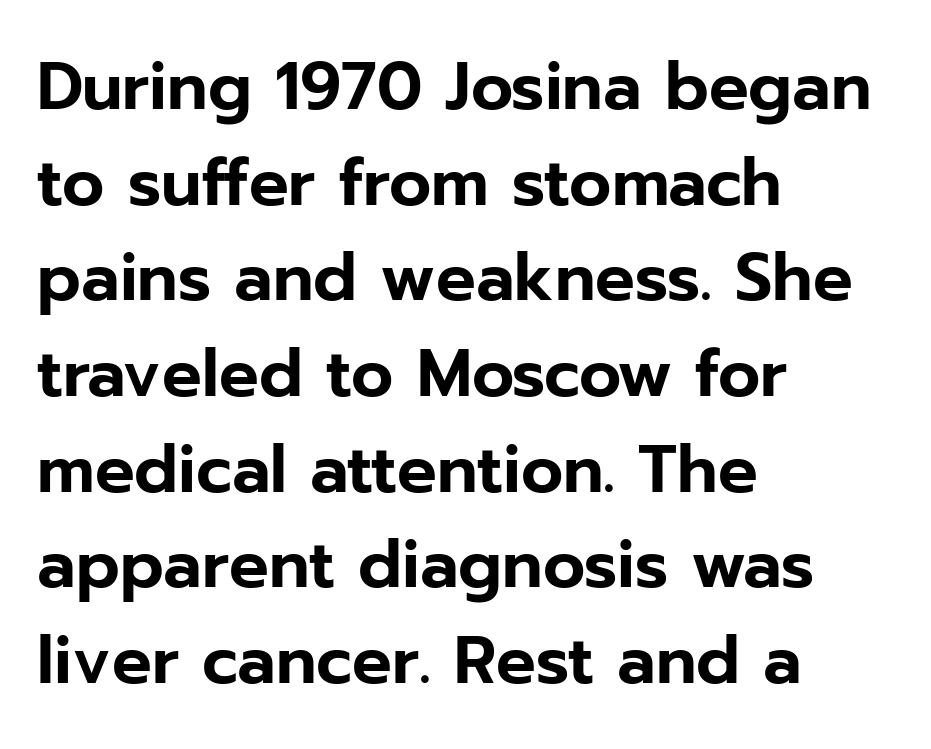
Q: Is the text italic (slanted)? A: No, it is upright.
Q: Is the typeface a serif or a sans-serif typeface? A: Sans-serif.
Q: Is the text underlined? A: No.
Q: How is the paragraph aligned? A: Left-aligned.
Q: Is the spacing between letters normal or unusually wide? A: Normal.
Q: Is the spacing between lines tight, normal or loose? A: Normal.
Q: Width (condensed, normal, or wide)? A: Normal.
Q: Stroke contrast? A: Low.
Q: x-height? A: Medium.
Q: Monospaced? A: No.
